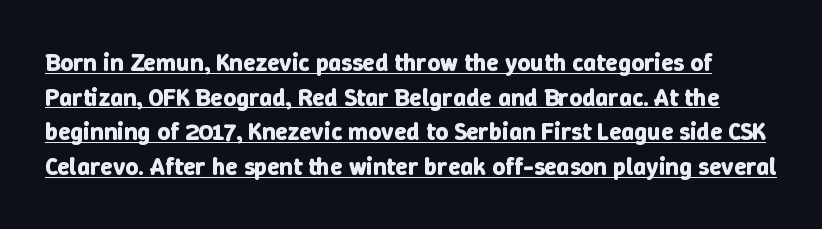
Q: Is the text bold? A: Yes.
Q: Is the text italic (slanted)? A: No, it is upright.
Q: Is the text underlined? A: Yes.
Q: Is the spacing between letters normal or unusually wide? A: Normal.
Q: Is the spacing between lines tight, normal or loose? A: Normal.
